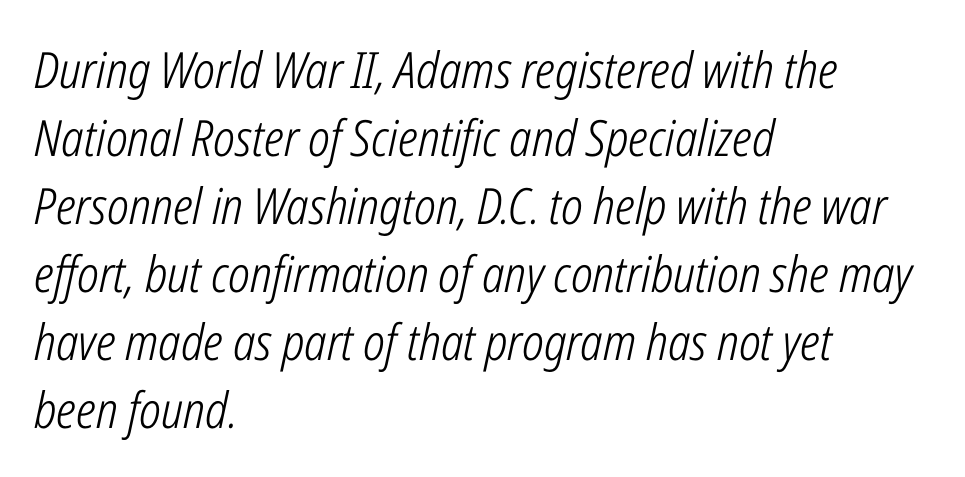
The text carries the slant typical of an italic or oblique font. Spacing verdict: proportional, widths tailored to each character. Look at the tracking — it's just the regular setting, nothing added. The typesetting does not lean heavy: it is not bold. The baseline area is clear. The setting favours the left margin, as ordinary paragraphs usually do.
